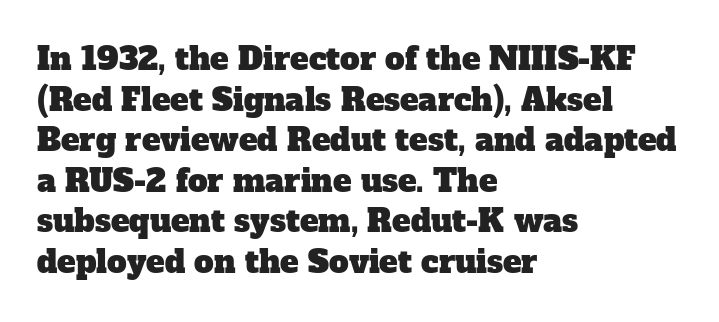
Q: Is the typeface a serif or a sans-serif typeface? A: Serif.
Q: Is the text underlined? A: No.
Q: How is the paragraph aligned? A: Left-aligned.
Q: Is the spacing between letters normal or unusually wide? A: Normal.
Q: Is the spacing between lines tight, normal or loose? A: Normal.
Q: Width (condensed, normal, or wide)? A: Normal.
Q: Stroke contrast? A: Low.
Q: x-height? A: Medium.
Q: Monospaced? A: No.
